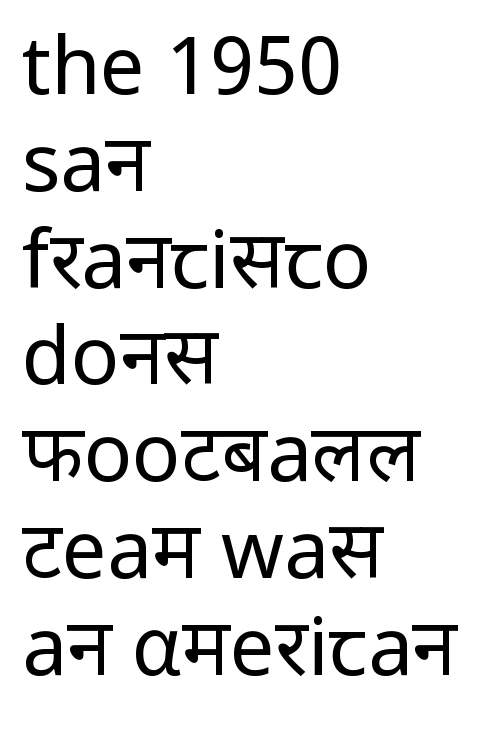
The face used here is proportionally spaced, like ordinary book or web type. Notice how the passage keeps a crisp vertical edge on the left only. The strip under each line holds only bare page. The weight tops out at a normal text grade. Stroke terminals: plain, sans-serif. This is roman type, the default non-slanted kind.
